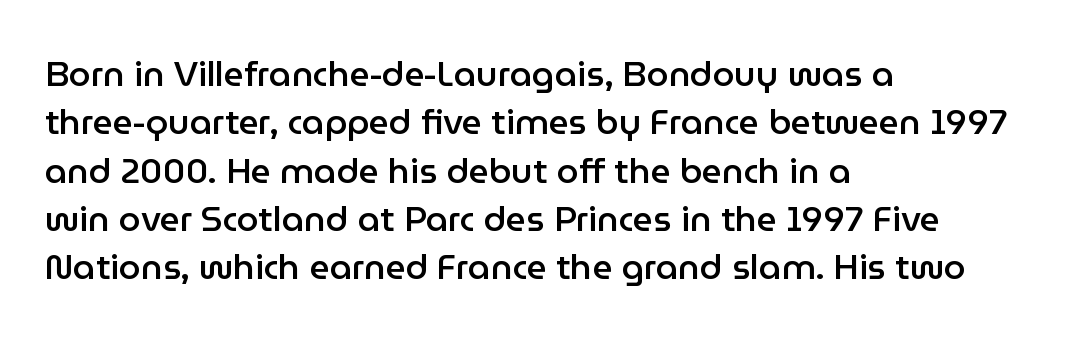
The image shows 35 px semibold sans-serif type, upright; set left-aligned, normal line spacing (1.38x), normal letter spacing, not underlined; low stroke contrast and a medium x-height.
